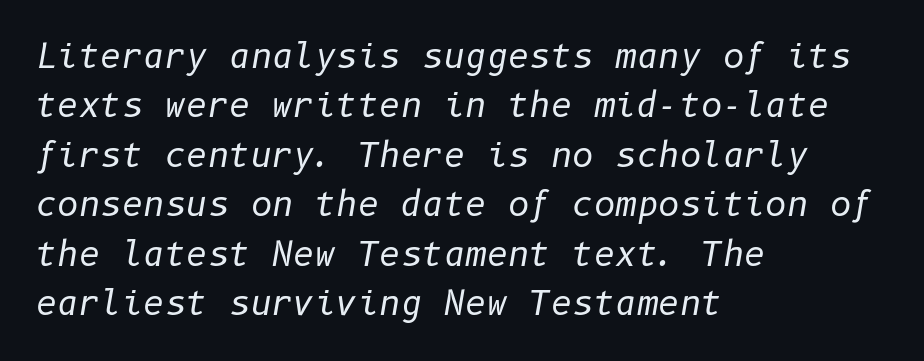
The image shows 33 px regular-weight type, italic (leaning right); set left-aligned, normal line spacing (1.5x), normal letter spacing, not underlined; low stroke contrast and a medium x-height.
